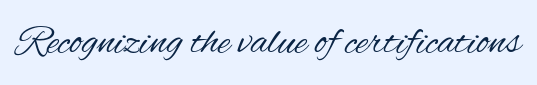
{"serif": "no", "bold": "no", "weight": "regular", "width": "condensed", "stroke_contrast": "medium", "x_height": "small", "monospaced": "no", "underline": "no", "letter_spacing": "normal", "letter_spacing_em": 0.0, "glyph_px": 42}
